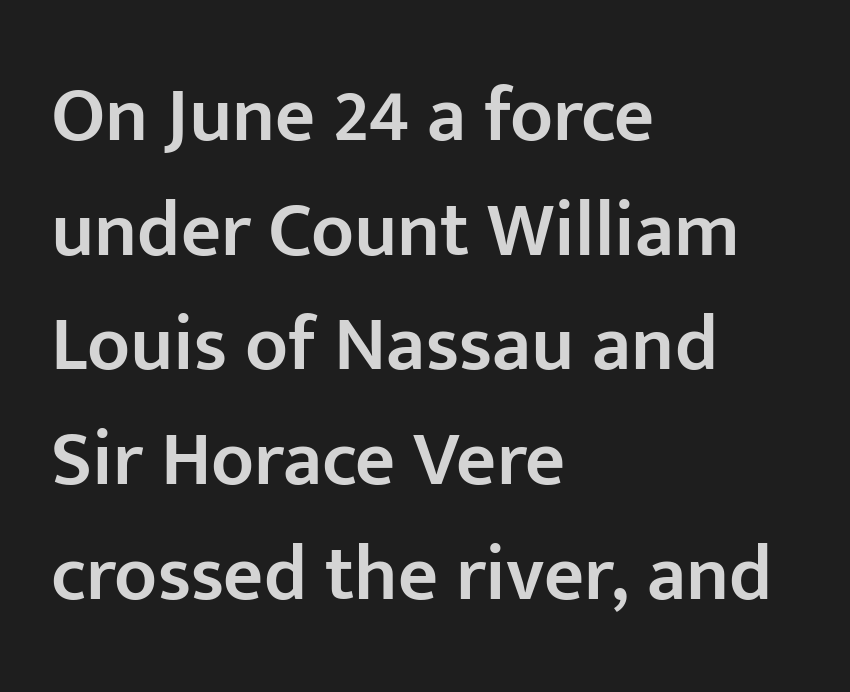
{"serif": "no", "italic": "no", "bold": "semi", "weight": "semibold", "width": "normal", "stroke_contrast": "low", "x_height": "medium", "monospaced": "no", "underline": "no", "align": "left", "line_spacing": "normal", "line_spacing_ratio": 1.47, "letter_spacing": "normal", "letter_spacing_em": 0.0, "glyph_px": 78}
